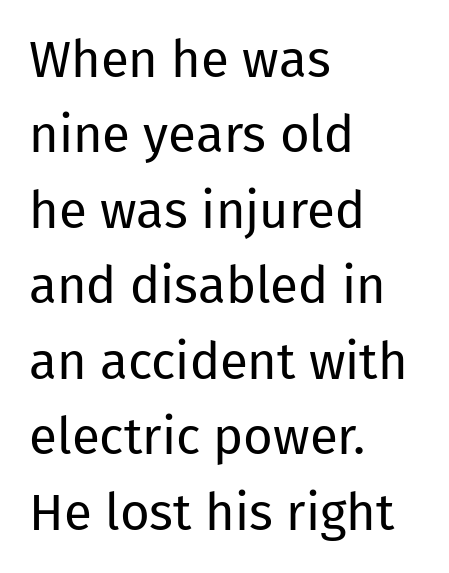
Does the leading feel generous? No, just average. Vertical strokes here are truly vertical. This rendering uses left alignment, leaving the right contour irregular. Classification — sans serif. Nobody touched the tracking dial on this one.
